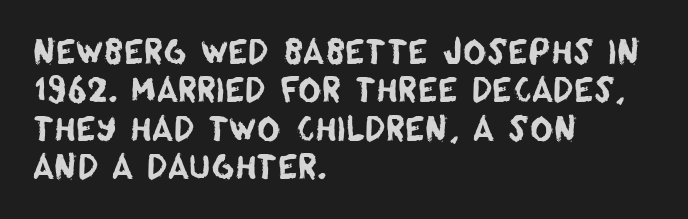
The image shows 32 px sans-serif type; set left-aligned, line spacing 1.2x, normal letter spacing, not underlined; low stroke contrast and a large x-height.
